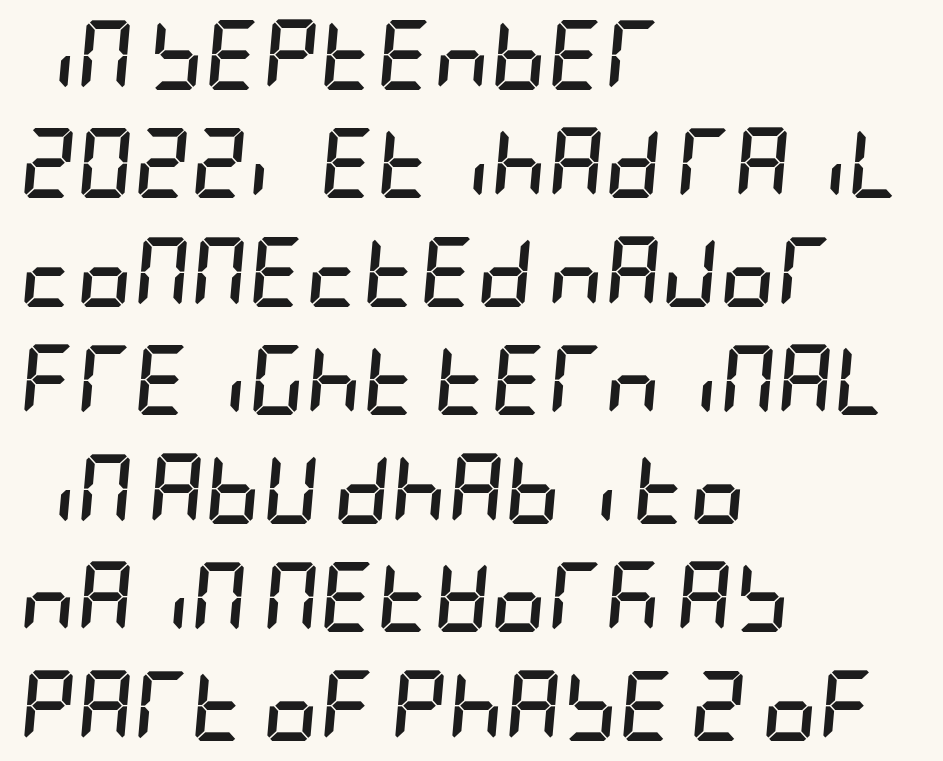
The image shows 70 px semibold, condensed type, italic (leaning right); set left-aligned, normal line spacing (1.55x), normal letter spacing, not underlined; low stroke contrast and a large x-height.
